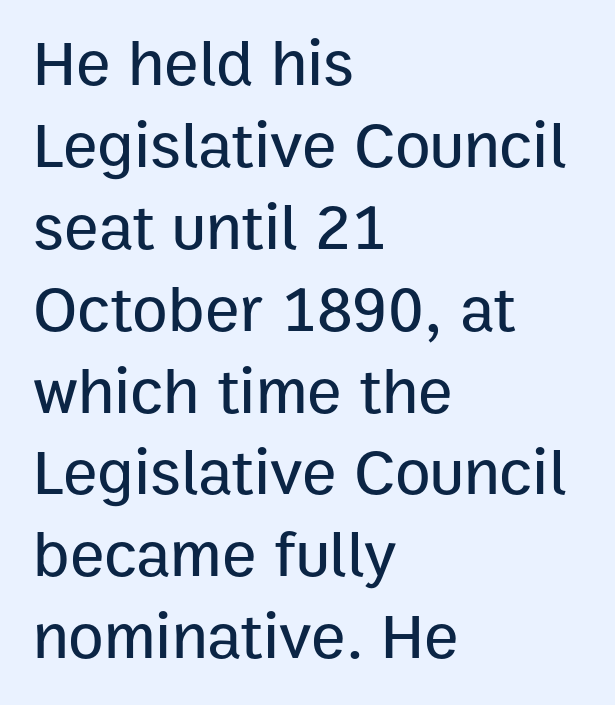
Each word holds together tightly as a unit, with standard inter-letter gaps. Has an underline been added? It has not. This is sans-serif lettering, the kind often seen on screens and signage. Posture: vertical. What's the leading like? Ordinary, nothing unusual. Notice how the passage keeps a crisp vertical edge on the left only.
